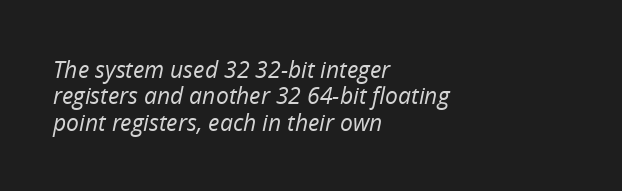
The typography opts for an oblique posture over an upright one. No extra tracking has been applied to these lines. This is not heavy type; no bold has been used. This sample trades vertical openness for compactness between lines. These lines stack with their left ends in a neat column.
